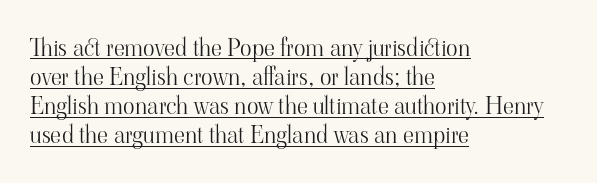
{"italic": "no", "bold": "no", "underline": "yes", "align": "left", "line_spacing_ratio": 1.21, "letter_spacing": "normal", "letter_spacing_em": 0.0, "glyph_px": 24}
